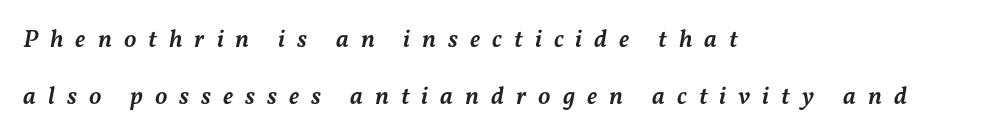
Q: Is the text bold? A: Semi-bold.
Q: Is the text italic (slanted)? A: Yes, it leans right by about 11 degrees.
Q: Is the text underlined? A: No.
Q: How is the paragraph aligned? A: Left-aligned.
Q: Is the spacing between letters normal or unusually wide? A: Unusually wide.
Q: Is the spacing between lines tight, normal or loose? A: Loose.
